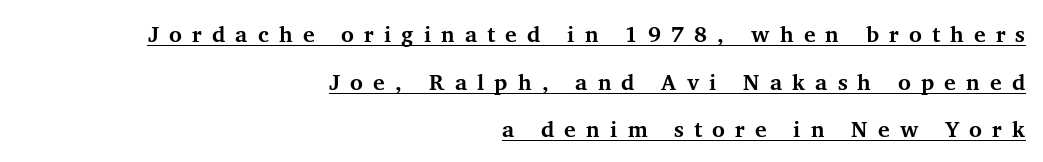
{"italic": "no", "bold": "yes", "underline": "yes", "align": "right", "line_spacing": "loose", "line_spacing_ratio": 2.16, "letter_spacing": "wide", "letter_spacing_em": 0.46, "glyph_px": 22}
